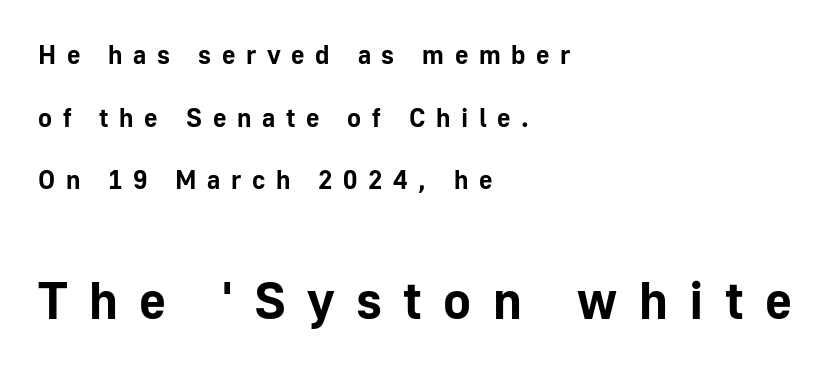
The image shows 52 px bold sans-serif type, upright; set left-aligned, loose line spacing (2.41x), unusually wide letter spacing (+0.41 em), not underlined; the second (bottom) block is 2.0x larger; low stroke contrast and a medium x-height.
